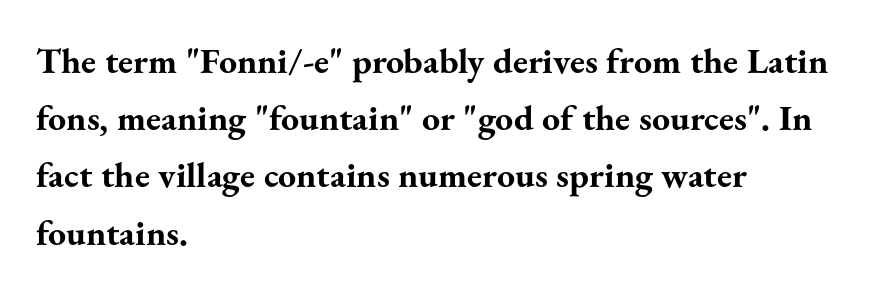
Q: Is the text bold? A: Yes.
Q: Is the text italic (slanted)? A: No, it is upright.
Q: Is the typeface a serif or a sans-serif typeface? A: Serif.
Q: Is the text underlined? A: No.
Q: How is the paragraph aligned? A: Left-aligned.
Q: Is the spacing between letters normal or unusually wide? A: Normal.
Q: Is the spacing between lines tight, normal or loose? A: Normal.
Q: Width (condensed, normal, or wide)? A: Normal.
Q: Stroke contrast? A: Medium.
Q: x-height? A: Small.
Q: Monospaced? A: No.
